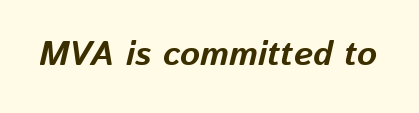
Q: Is the text bold? A: Yes.
Q: Is the text italic (slanted)? A: Yes, it leans right by about 13 degrees.
Q: Is the text underlined? A: No.
Q: Is the spacing between letters normal or unusually wide? A: Normal.
Q: Width (condensed, normal, or wide)? A: Normal.
Q: Stroke contrast? A: Low.
Q: x-height? A: Medium.
Q: Monospaced? A: No.
